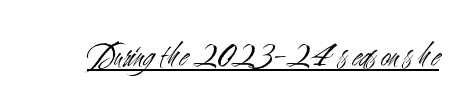
Q: Is the text bold? A: No.
Q: Is the text italic (slanted)? A: Yes.
Q: Is the typeface a serif or a sans-serif typeface? A: Sans-serif.
Q: Is the text underlined? A: Yes.
Q: Is the spacing between letters normal or unusually wide? A: Normal.
Q: Width (condensed, normal, or wide)? A: Condensed.
Q: Stroke contrast? A: Medium.
Q: x-height? A: Small.
Q: Monospaced? A: No.
